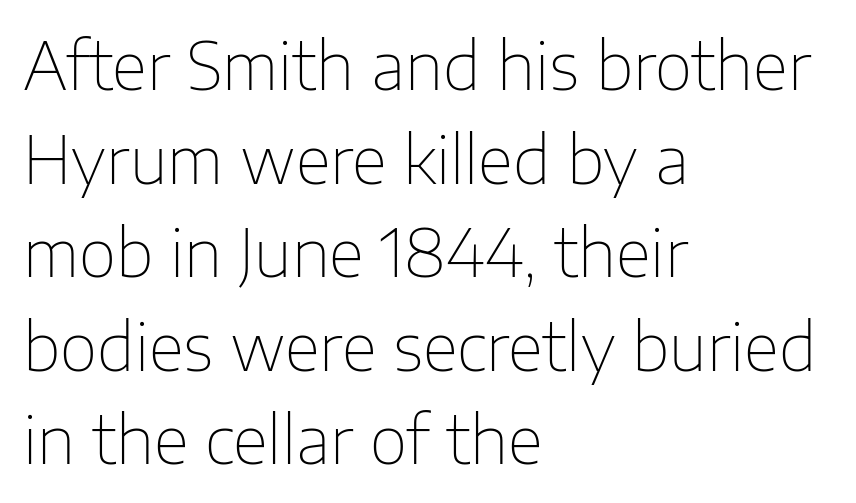
{"serif": "no", "italic": "no", "bold": "no", "weight": "thin", "width": "normal", "stroke_contrast": "low", "x_height": "medium", "monospaced": "no", "underline": "no", "align": "left", "line_spacing": "normal", "line_spacing_ratio": 1.44, "letter_spacing": "normal", "letter_spacing_em": 0.0, "glyph_px": 65}
